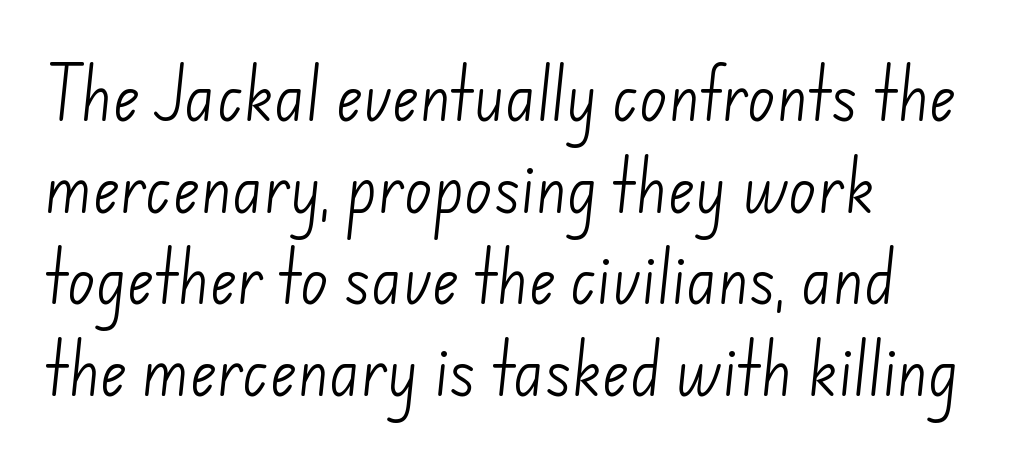
{"serif": "no", "bold": "no", "weight": "light", "width": "normal", "stroke_contrast": "low", "x_height": "small", "monospaced": "no", "underline": "no", "align": "left", "line_spacing": "normal", "line_spacing_ratio": 1.58, "letter_spacing": "normal", "letter_spacing_em": 0.0, "glyph_px": 58}
